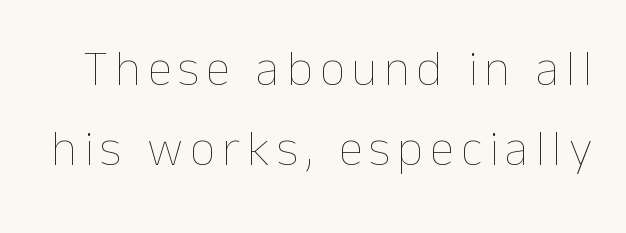
Q: Is the text bold? A: No.
Q: Is the text italic (slanted)? A: No, it is upright.
Q: Is the text underlined? A: No.
Q: Is the spacing between lines tight, normal or loose? A: Normal.
Q: Width (condensed, normal, or wide)? A: Normal.
Q: Stroke contrast? A: Low.
Q: x-height? A: Medium.
Q: Monospaced? A: No.
